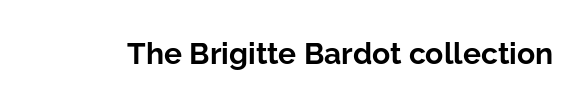
{"serif": "no", "italic": "no", "bold": "yes", "weight": "bold", "width": "normal", "stroke_contrast": "low", "x_height": "medium", "monospaced": "no", "underline": "no", "letter_spacing": "normal", "letter_spacing_em": 0.0, "glyph_px": 30}
